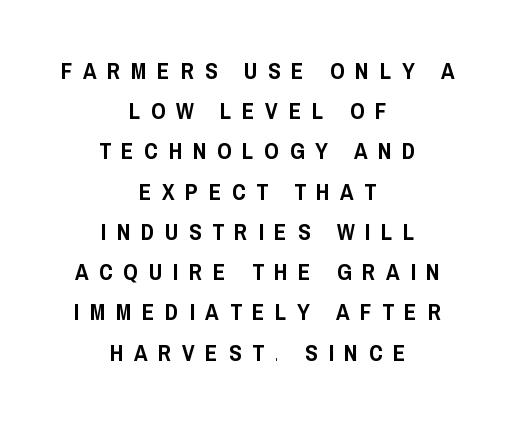
You could only call the tracking loose — the letters float apart. This sample is center-justified, so both line endings float freely. The axis of the letterforms is exactly vertical. Quick note: underline off.
